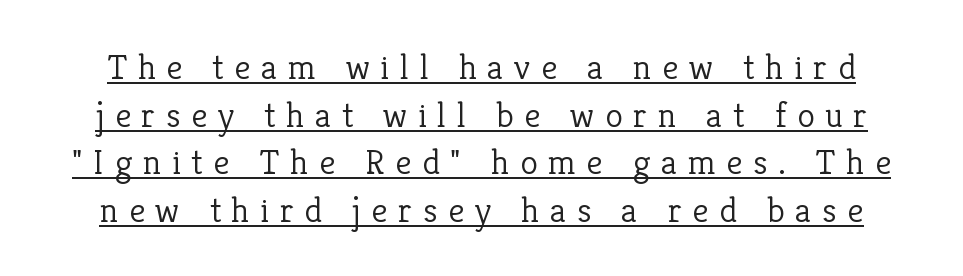
The typeface chosen for these lines features serifs. These lines sit exactly where default settings would place them. No extra ink here — the face is not bold. Characters remain perfectly vertical along every line. Beneath each row of characters lies a ruled line. Students, note that the glyphs here are deliberately spaced far apart.
